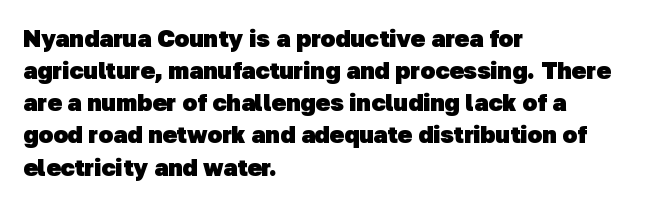
Q: Is the text bold? A: Yes.
Q: Is the text underlined? A: No.
Q: How is the paragraph aligned? A: Left-aligned.
Q: Is the spacing between letters normal or unusually wide? A: Normal.
Q: Is the spacing between lines tight, normal or loose? A: Normal.
